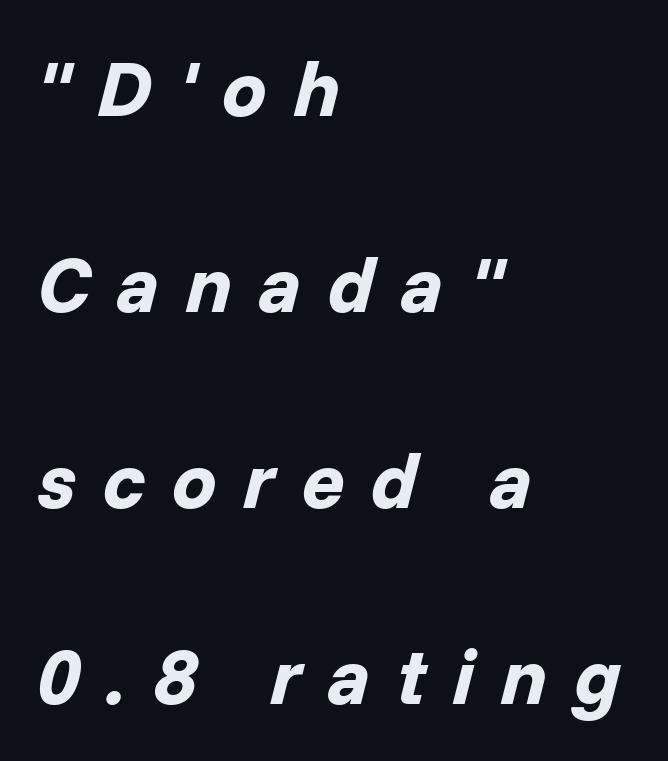
The image shows 79 px bold type, italic (leaning right); set left-aligned, loose line spacing (2.48x), unusually wide letter spacing (+0.34 em), not underlined; low stroke contrast and a medium x-height.
